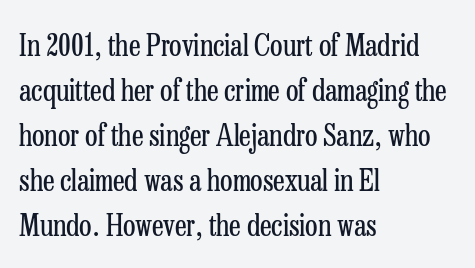
Do the letters lean? They stand straight. The setting favours the left margin, as ordinary paragraphs usually do. Interline gaps are of average width in this sample. The letters sit at their default tracking, neither squeezed nor spread.
